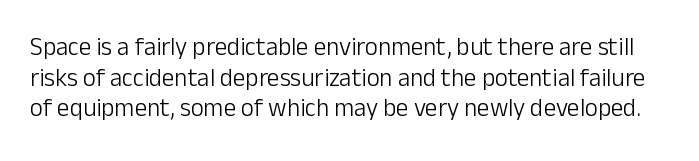
{"italic": "no", "bold": "no", "underline": "no", "line_spacing_ratio": 1.23, "letter_spacing": "normal", "letter_spacing_em": 0.0, "glyph_px": 25}
